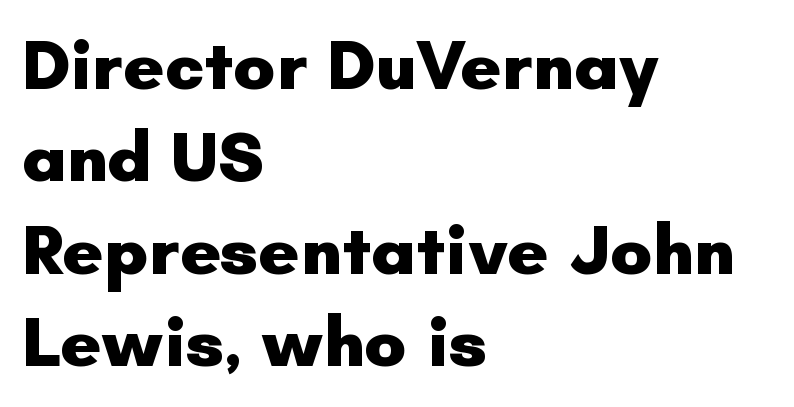
{"serif": "no", "italic": "no", "bold": "yes", "weight": "heavy", "width": "normal", "stroke_contrast": "low", "x_height": "small", "monospaced": "no", "underline": "no", "align": "left", "line_spacing": "normal", "line_spacing_ratio": 1.3, "letter_spacing": "normal", "letter_spacing_em": 0.0, "glyph_px": 71}
